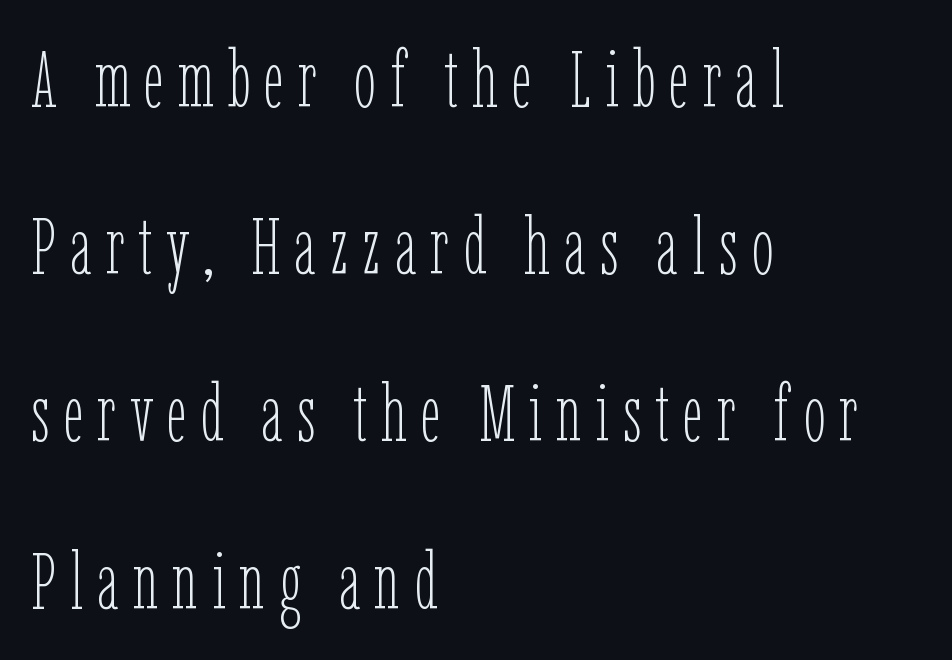
Q: Is the text bold? A: No.
Q: Is the text italic (slanted)? A: No, it is upright.
Q: Is the text underlined? A: No.
Q: How is the paragraph aligned? A: Left-aligned.
Q: Is the spacing between lines tight, normal or loose? A: Loose.
Q: Width (condensed, normal, or wide)? A: Condensed.
Q: Stroke contrast? A: Low.
Q: x-height? A: Medium.
Q: Monospaced? A: No.
